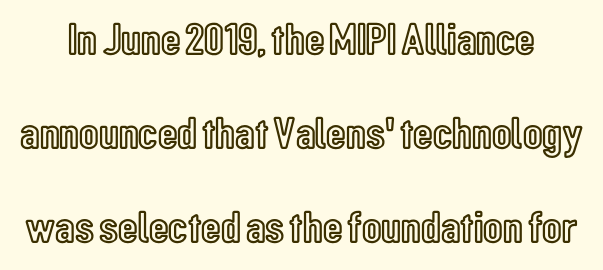
The image shows 45 px condensed type, upright; set loose line spacing (2.09x), normal letter spacing, not underlined; a medium x-height.
